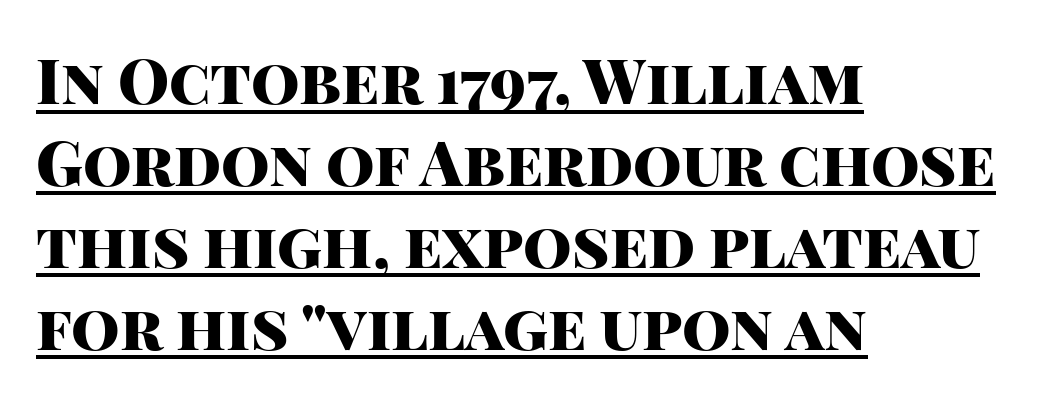
{"serif": "no", "italic": "no", "bold": "yes", "weight": "heavy", "width": "normal", "stroke_contrast": "high", "x_height": "large", "monospaced": "no", "underline": "yes", "align": "left", "line_spacing": "normal", "line_spacing_ratio": 1.32, "letter_spacing": "normal", "letter_spacing_em": 0.0, "glyph_px": 62}
